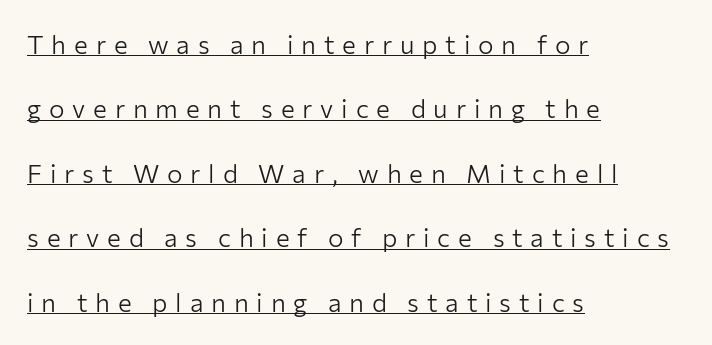
The typeface has the unassuming heft of standard copy or less. Designer's note — italics off, roman on. The rendering uses the underline text-decoration. Teacher's note: observe the even left margin — that is flush-left alignment.
